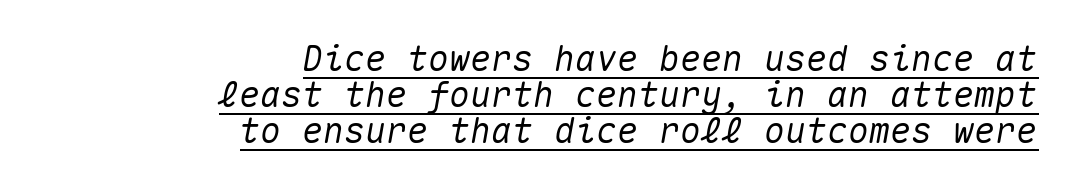
Q: Is the text italic (slanted)? A: Yes, it leans right by about 10 degrees.
Q: Is the text underlined? A: Yes.
Q: How is the paragraph aligned? A: Right-aligned.
Q: Is the spacing between letters normal or unusually wide? A: Normal.
Q: Is the spacing between lines tight, normal or loose? A: Tight.
Q: Width (condensed, normal, or wide)? A: Normal.
Q: Stroke contrast? A: Medium.
Q: x-height? A: Medium.
Q: Monospaced? A: Yes.
